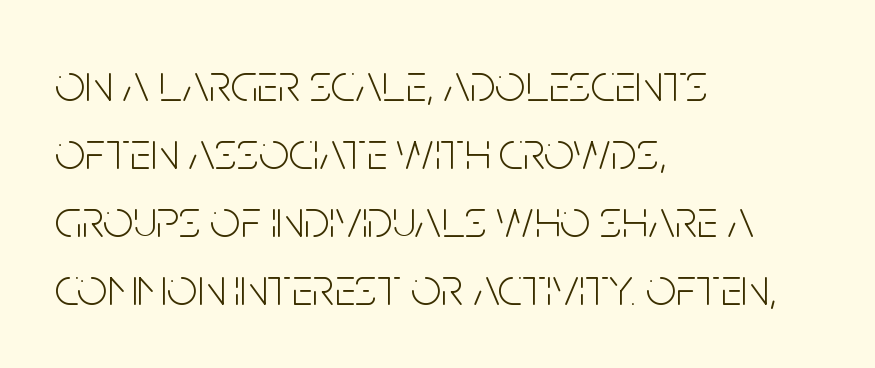
Q: Is the text bold? A: No.
Q: Is the text italic (slanted)? A: No, it is upright.
Q: Is the typeface a serif or a sans-serif typeface? A: Sans-serif.
Q: Is the text underlined? A: No.
Q: How is the paragraph aligned? A: Left-aligned.
Q: Is the spacing between letters normal or unusually wide? A: Normal.
Q: Is the spacing between lines tight, normal or loose? A: Normal.
Q: Width (condensed, normal, or wide)? A: Condensed.
Q: Stroke contrast? A: Low.
Q: x-height? A: Large.
Q: Monospaced? A: No.
